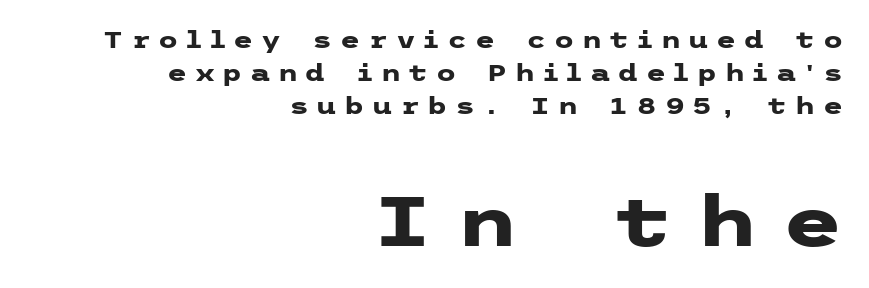
Q: Is the text bold? A: Yes.
Q: Is the text italic (slanted)? A: No, it is upright.
Q: Is the typeface a serif or a sans-serif typeface? A: Sans-serif.
Q: Is the text underlined? A: No.
Q: How is the paragraph aligned? A: Right-aligned.
Q: Is the spacing between letters normal or unusually wide? A: Unusually wide.
Q: Is the spacing between lines tight, normal or loose? A: Normal.
Q: Which block of text is set in a larger size, the first (top) or the second (bottom)? A: The second (bottom) one.
Q: Width (condensed, normal, or wide)? A: Wide.
Q: Stroke contrast? A: Low.
Q: x-height? A: Medium.
